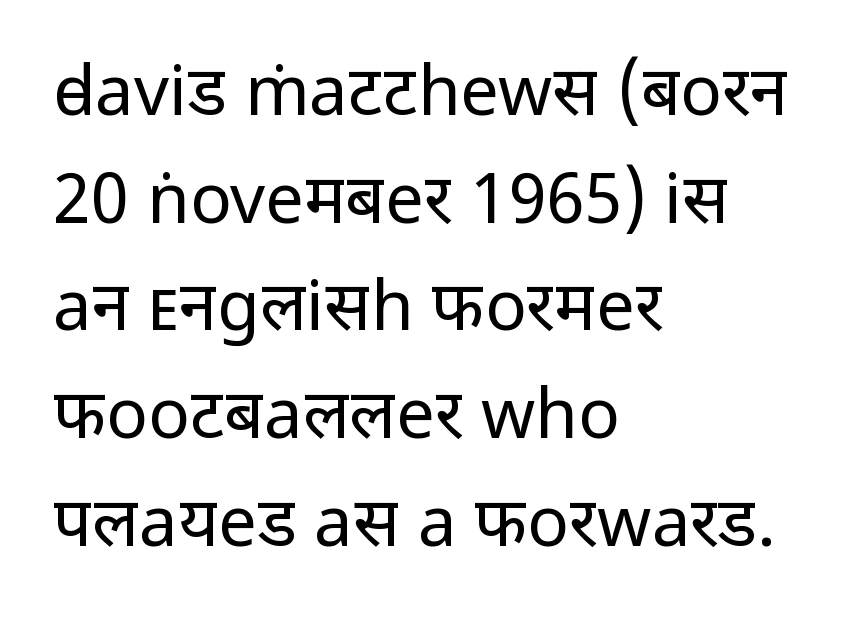
Varying glyph widths throughout — classic text-font behaviour. Every stem runs plumb, perpendicular to the baseline. The glyphs in this specimen are sans serif. Is the block centered? No — it sits flush against the left margin. This reads as an unemphasized weight, regular at the heaviest. How would I describe the line gaps? Plain and ordinary.
